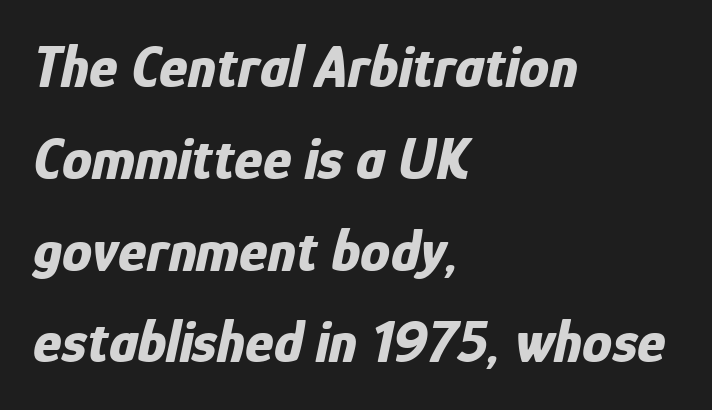
Q: Is the text bold? A: Yes.
Q: Is the text italic (slanted)? A: Yes, it leans right by about 12 degrees.
Q: Is the text underlined? A: No.
Q: How is the paragraph aligned? A: Left-aligned.
Q: Is the spacing between letters normal or unusually wide? A: Normal.
Q: Is the spacing between lines tight, normal or loose? A: Normal.
Q: Width (condensed, normal, or wide)? A: Condensed.
Q: Stroke contrast? A: Low.
Q: x-height? A: Medium.
Q: Monospaced? A: No.
